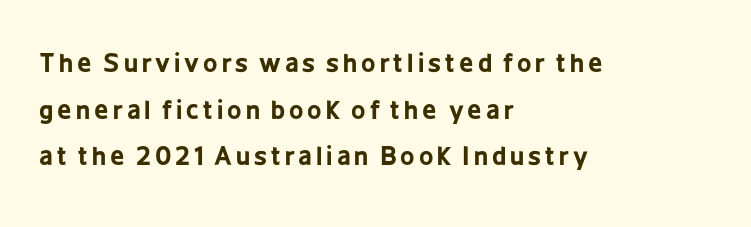
Q: Is the text bold? A: Yes.
Q: Is the text italic (slanted)? A: No, it is upright.
Q: Is the text underlined? A: No.
Q: How is the paragraph aligned? A: Left-aligned.
